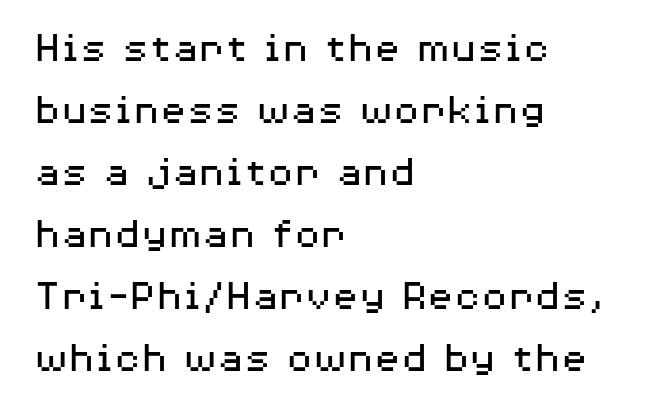
The image shows 44 px regular-weight, wide sans-serif type, upright; set left-aligned, normal line spacing (1.41x), normal letter spacing, not underlined; medium stroke contrast and a medium x-height.
